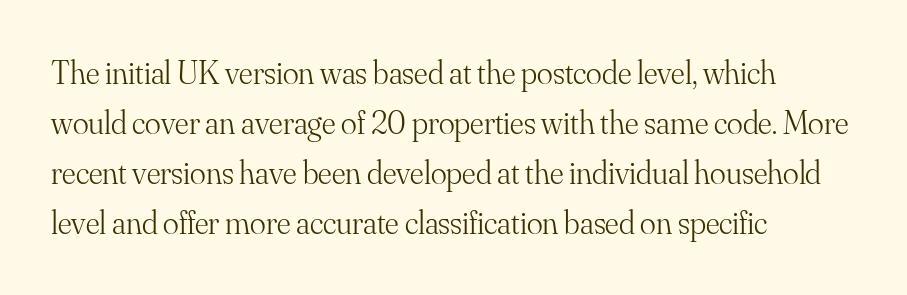
Ascenders rise straight up at ninety degrees. Proportional: the letters do not fall into vertical columns. This block has exactly the height ordinary leading produces. The font sits on the lighter half of the weight spectrum, regular included. The zone under the glyphs is completely vacant.
